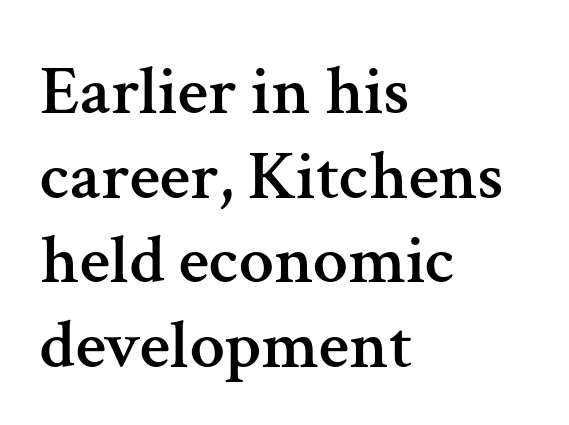
{"serif": "yes", "italic": "no", "width": "normal", "stroke_contrast": "medium", "x_height": "medium", "monospaced": "no", "underline": "no", "align": "left", "line_spacing_ratio": 1.21, "letter_spacing": "normal", "letter_spacing_em": 0.0, "glyph_px": 70}
